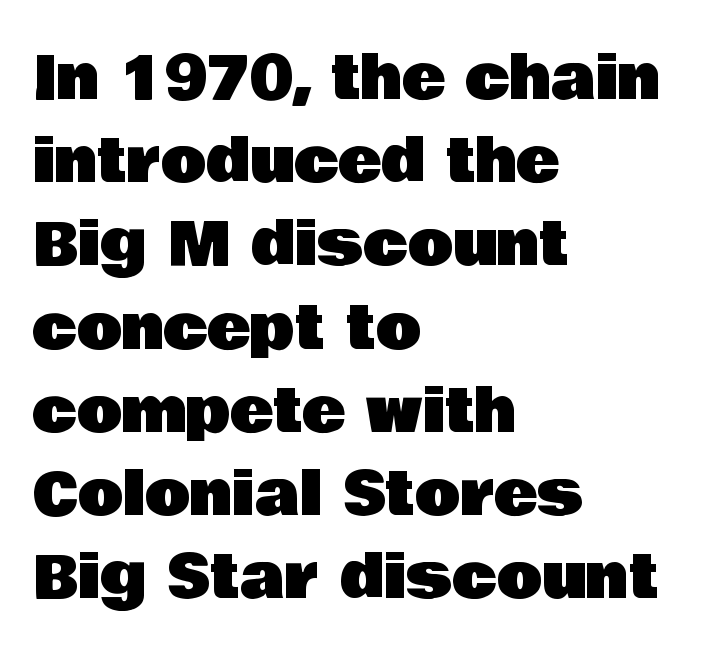
{"serif": "no", "italic": "no", "width": "normal", "stroke_contrast": "low", "x_height": "large", "monospaced": "no", "underline": "no", "align": "left", "line_spacing": "normal", "line_spacing_ratio": 1.41, "letter_spacing": "normal", "letter_spacing_em": 0.0, "glyph_px": 59}
